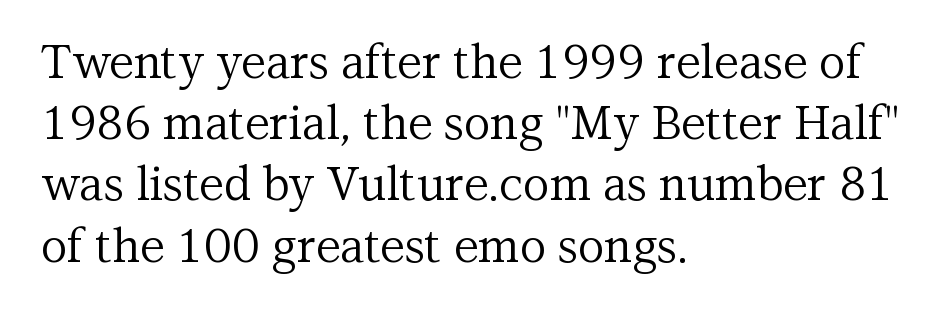
{"serif": "yes", "italic": "no", "bold": "no", "weight": "regular", "width": "normal", "stroke_contrast": "medium", "x_height": "medium", "monospaced": "no", "underline": "no", "align": "left", "line_spacing": "normal", "line_spacing_ratio": 1.33, "letter_spacing": "normal", "letter_spacing_em": 0.0, "glyph_px": 46}
